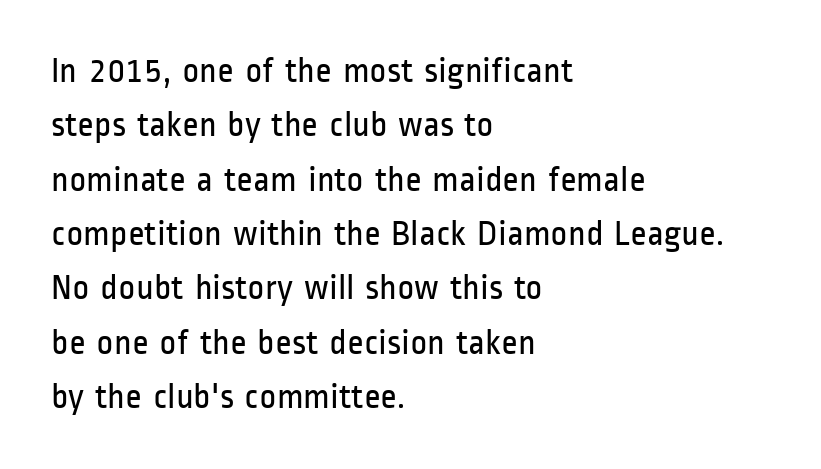
The image shows 36 px regular-weight, condensed sans-serif type, upright; set left-aligned, normal line spacing (1.51x), normal letter spacing, not underlined; low stroke contrast and a medium x-height.
